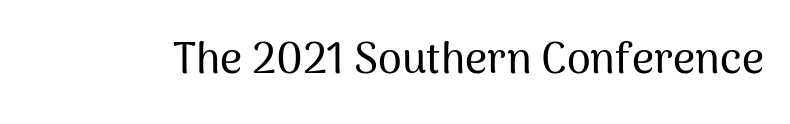
{"serif": "no", "italic": "no", "width": "normal", "stroke_contrast": "medium", "x_height": "medium", "monospaced": "no", "underline": "no", "letter_spacing": "normal", "letter_spacing_em": 0.0, "glyph_px": 43}
